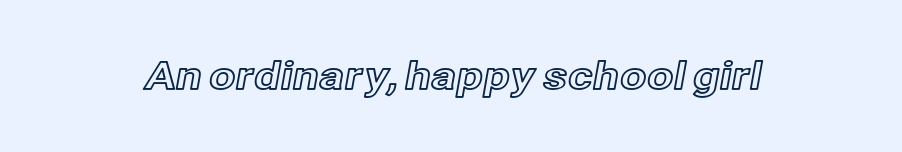
Q: Is the text italic (slanted)? A: Yes.
Q: Is the text underlined? A: No.
Q: Is the spacing between letters normal or unusually wide? A: Normal.
Q: Width (condensed, normal, or wide)? A: Normal.
Q: x-height? A: Medium.
Q: Monospaced? A: No.
